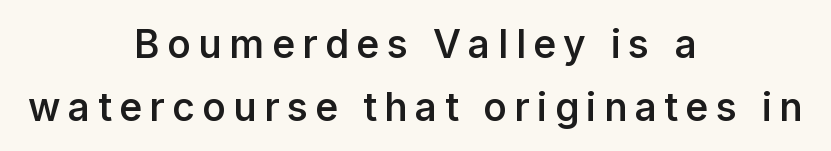
The glyphs in this specimen are sans serif. Spacing verdict: proportional, widths tailored to each character. Clear beneath every line of the passage. Each new line begins a customary step beneath the previous one. In terms of posture, this sample is upright.
